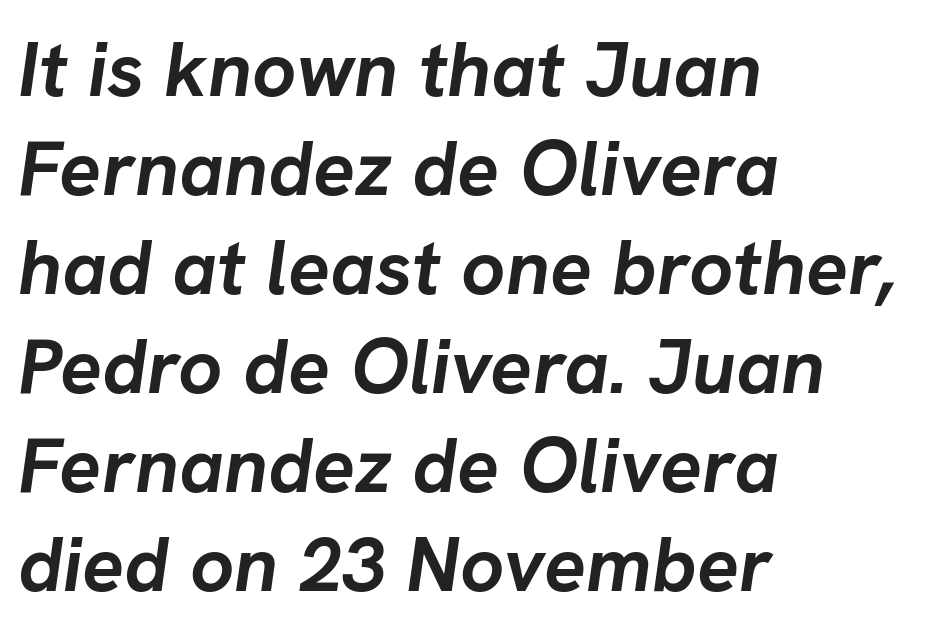
Words appear dense and cohesive because spacing is normal. The letters advance in unequal steps, a hallmark of proportional type. Lines of text with bare space underneath. The compositor pushed each line to the left boundary. This sample keeps an unexceptional amount of space between lines. The lettering tilts uniformly, giving the passage an italic look.
